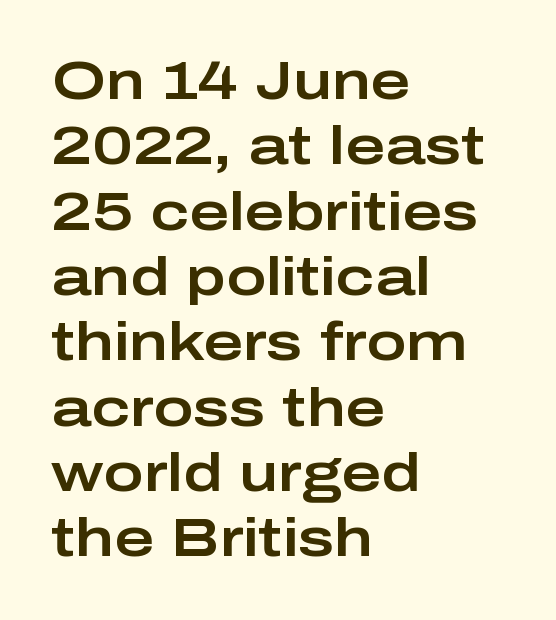
The image shows 54 px wide sans-serif type, upright; set left-aligned, line spacing 1.21x, normal letter spacing, not underlined; low stroke contrast and a medium x-height.
